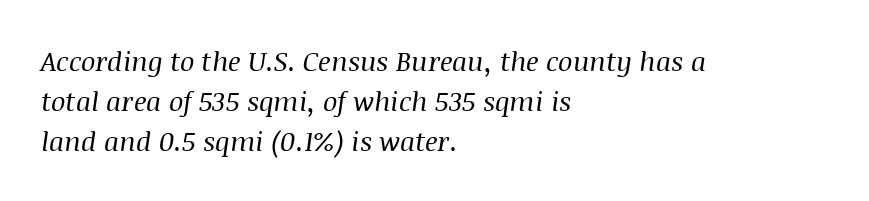
The image shows 27 px text type, italic (leaning right); set left-aligned, normal line spacing (1.49x), normal letter spacing, not underlined.
